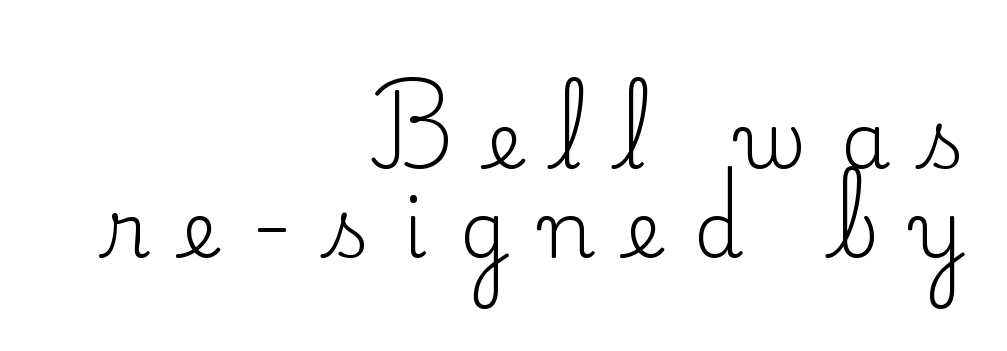
These lines are rendered in a variable-pitch font. Summary of vertical rhythm: compact, with narrow interline spacing. The weight tops out at a normal text grade. The tracking jumps out immediately: characters are airy and widely separated.
